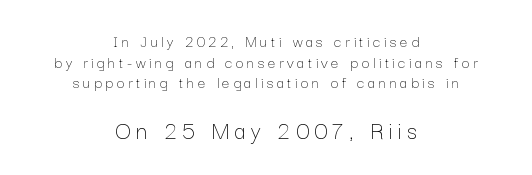
{"italic": "no", "bold": "no", "underline": "no", "align": "center", "line_spacing_ratio": 1.21, "letter_spacing": "wide", "letter_spacing_em": 0.21, "larger_block": "second", "size_ratio": 1.53, "glyph_px": 26}
